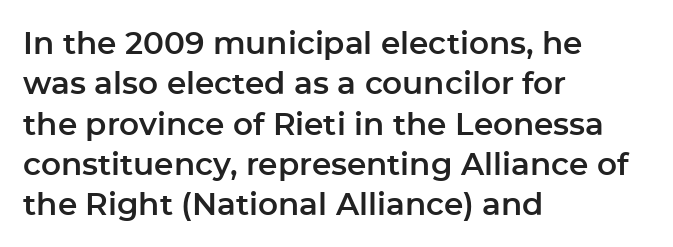
The image shows 31 px sans-serif type, upright; set left-aligned, normal line spacing (1.3x), normal letter spacing, not underlined; low stroke contrast and a medium x-height.
